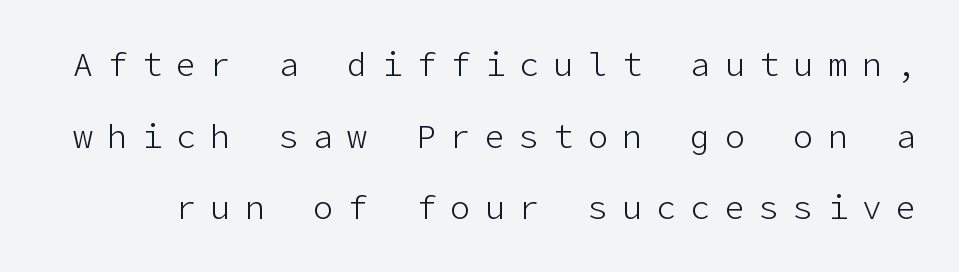
{"serif": "no", "italic": "no", "bold": "no", "weight": "light", "width": "normal", "stroke_contrast": "low", "x_height": "medium", "underline": "no", "line_spacing": "loose", "line_spacing_ratio": 2.17, "letter_spacing": "wide", "letter_spacing_em": 0.44, "glyph_px": 33}
